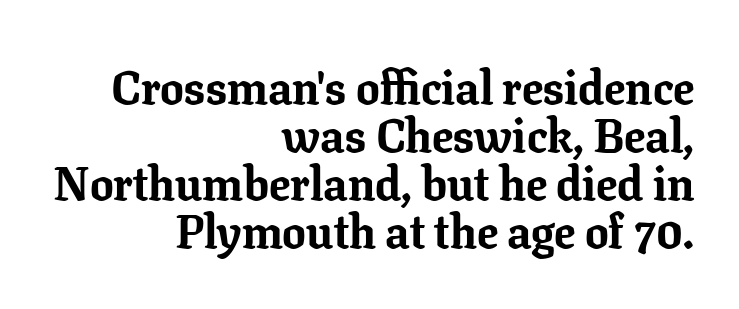
Q: Is the text bold? A: Yes.
Q: Is the text italic (slanted)? A: No, it is upright.
Q: Is the typeface a serif or a sans-serif typeface? A: Serif.
Q: Is the text underlined? A: No.
Q: How is the paragraph aligned? A: Right-aligned.
Q: Is the spacing between letters normal or unusually wide? A: Normal.
Q: Is the spacing between lines tight, normal or loose? A: Tight.
Q: Width (condensed, normal, or wide)? A: Normal.
Q: Stroke contrast? A: Low.
Q: x-height? A: Medium.
Q: Monospaced? A: No.
